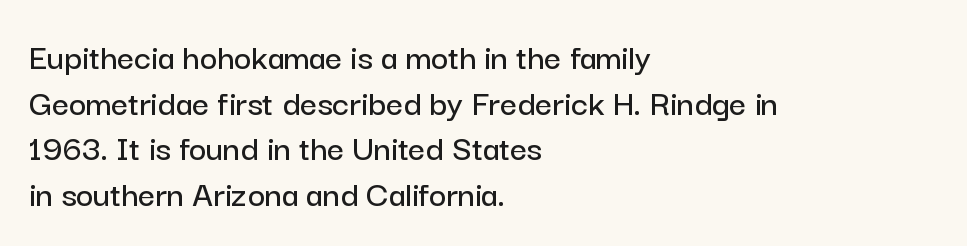
The image shows 37 px sans-serif type, upright; set left-aligned, line spacing 1.23x, normal letter spacing, not underlined; low stroke contrast and a medium x-height.
